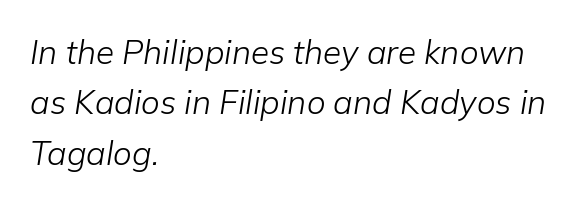
Looking at the ascenders, they clearly lean. In terms of letterspacing, this is plain default setting. The strip under each line holds only bare page. The strokes carry an ordinary text weight at most.
